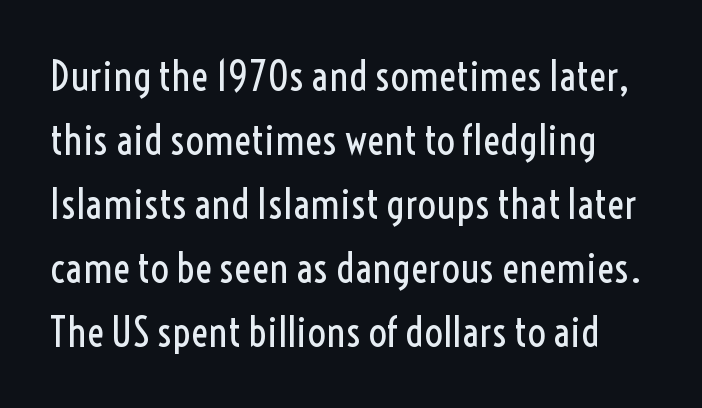
The image shows 41 px regular-weight, condensed sans-serif type, upright; set normal line spacing (1.56x), normal letter spacing, not underlined; a medium x-height.
